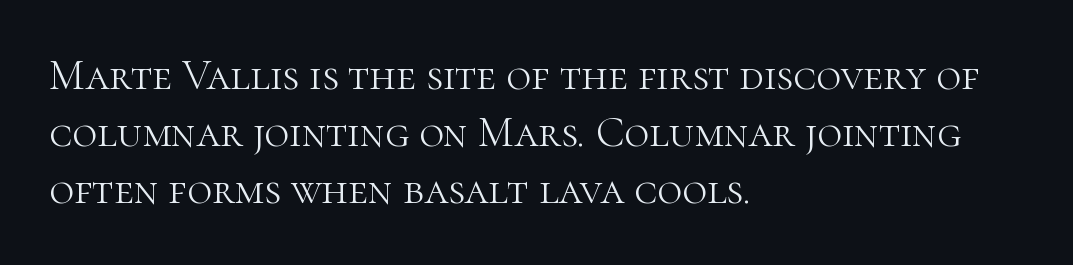
The image shows 43 px light serif type, upright; set left-aligned, normal line spacing (1.32x), normal letter spacing, not underlined; high stroke contrast and a medium x-height.
